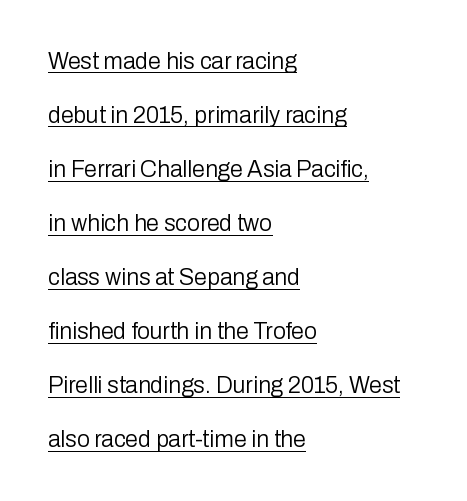
A typographer would call this underscored text. Ink coverage per letter is moderate at most. One-word summary of the alignment: left. Interline gaps are noticeably wide in this sample. Nobody touched the tracking dial on this one.
